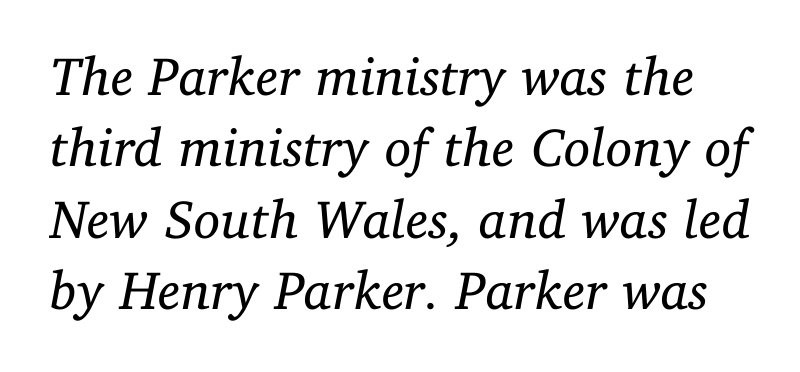
The image shows 54 px regular-weight serif type, italic (leaning right); set normal line spacing (1.32x), normal letter spacing, not underlined; low stroke contrast and a medium x-height.
